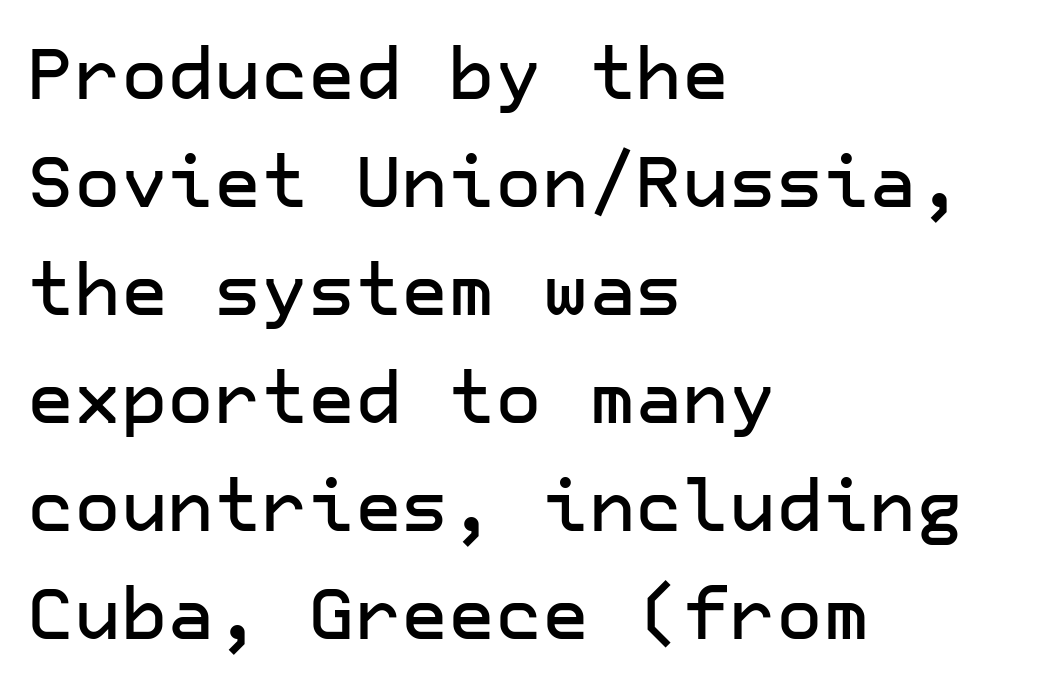
The image shows 72 px sans-serif type, upright; set left-aligned, normal line spacing (1.5x), normal letter spacing, not underlined; low stroke contrast and a medium x-height.
